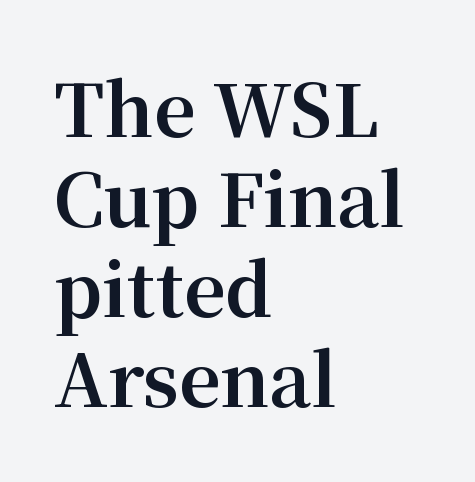
To sum up the face: it has serifs. No italicization has been applied; the sample stays upright. Tracking here is standard; glyphs follow each other at the usual distance. Letters rest on an invisible, unmarked baseline.
